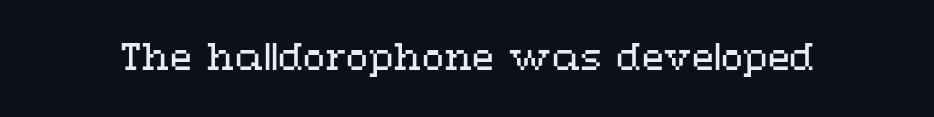
Q: Is the text bold? A: No.
Q: Is the text italic (slanted)? A: No, it is upright.
Q: Is the text underlined? A: No.
Q: Is the spacing between letters normal or unusually wide? A: Normal.
Q: Width (condensed, normal, or wide)? A: Wide.
Q: Stroke contrast? A: Medium.
Q: x-height? A: Medium.
Q: Monospaced? A: No.
